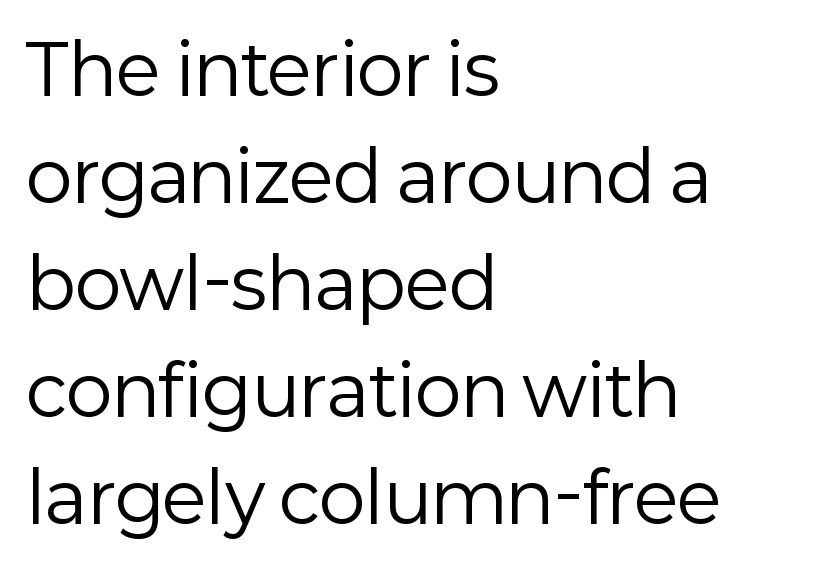
The image shows 70 px regular-weight sans-serif type, upright; set left-aligned, normal line spacing (1.53x), normal letter spacing, not underlined; low stroke contrast and a medium x-height.
